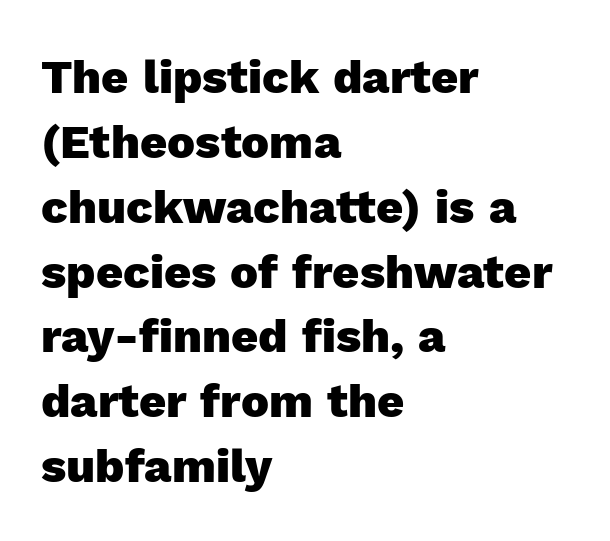
Q: Is the text bold? A: Yes.
Q: Is the text italic (slanted)? A: No, it is upright.
Q: Is the typeface a serif or a sans-serif typeface? A: Sans-serif.
Q: Is the text underlined? A: No.
Q: How is the paragraph aligned? A: Left-aligned.
Q: Is the spacing between letters normal or unusually wide? A: Normal.
Q: Is the spacing between lines tight, normal or loose? A: Normal.
Q: Width (condensed, normal, or wide)? A: Normal.
Q: x-height? A: Medium.
Q: Monospaced? A: No.
